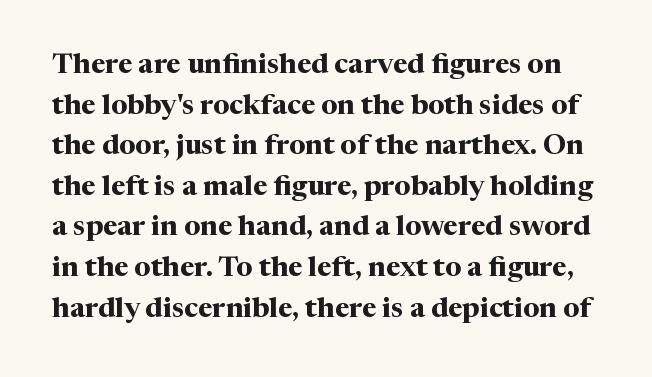
The vertical gap from one line to the next is medium. Lines of text with bare space underneath. Proportional: the letters do not fall into vertical columns. Do the letters lean? They stand straight. Caption: standard tracking, unaltered. Compared with an ordinary text face, these strokes are far heavier — a full bold.
